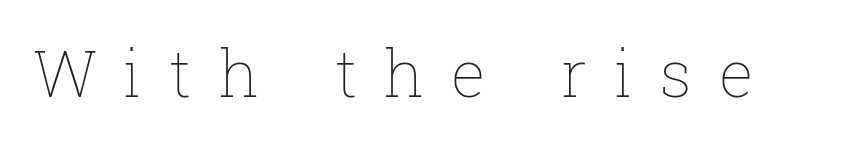
Q: Is the text bold? A: No.
Q: Is the text italic (slanted)? A: No, it is upright.
Q: Is the text underlined? A: No.
Q: Is the spacing between letters normal or unusually wide? A: Unusually wide.
Q: Width (condensed, normal, or wide)? A: Normal.
Q: Stroke contrast? A: Low.
Q: x-height? A: Medium.
Q: Monospaced? A: No.
